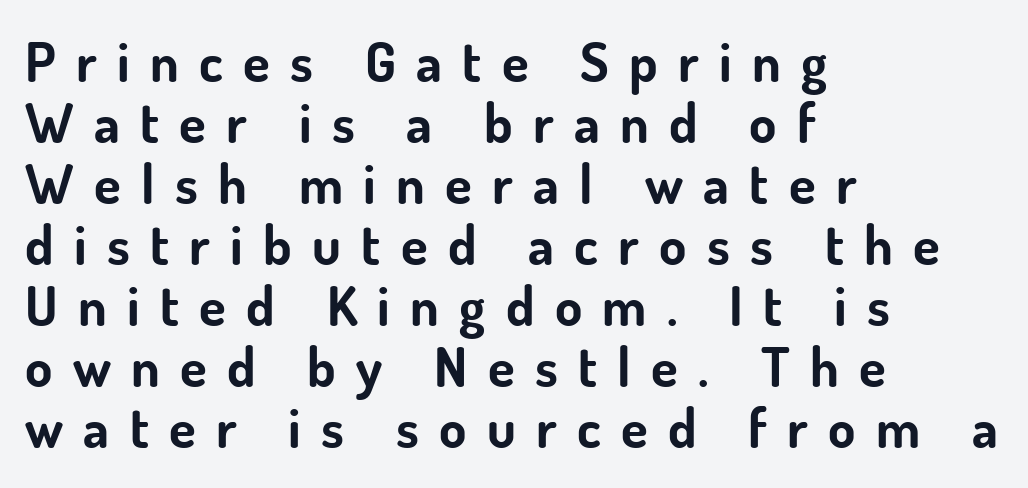
{"serif": "no", "italic": "no", "bold": "yes", "weight": "bold", "width": "normal", "stroke_contrast": "low", "x_height": "small", "monospaced": "no", "underline": "no", "align": "left", "line_spacing": "tight", "line_spacing_ratio": 1.11, "letter_spacing": "wide", "letter_spacing_em": 0.37, "glyph_px": 55}
